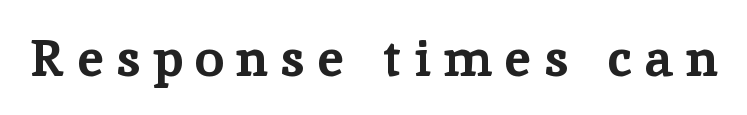
The image shows 52 px bold serif type, upright; set unusually wide letter spacing (+0.25 em), not underlined; low stroke contrast and a medium x-height.
